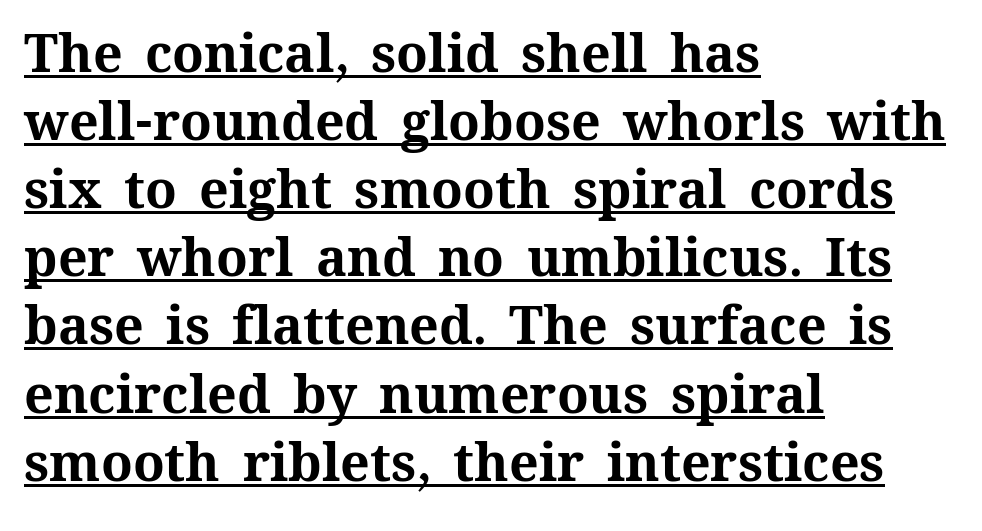
{"italic": "no", "bold": "yes", "weight": "bold", "width": "normal", "stroke_contrast": "medium", "x_height": "medium", "monospaced": "no", "underline": "yes", "align": "left", "line_spacing": "normal", "line_spacing_ratio": 1.31, "letter_spacing": "normal", "letter_spacing_em": 0.0, "glyph_px": 52}
